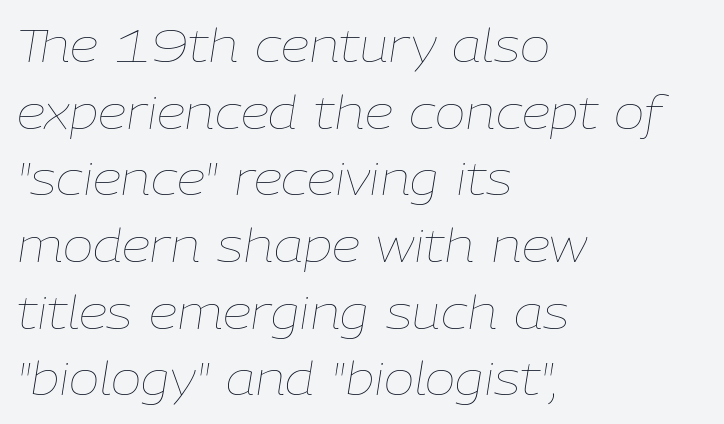
Q: Is the text bold? A: No.
Q: Is the text italic (slanted)? A: Yes, it leans right by about 9 degrees.
Q: Is the text underlined? A: No.
Q: How is the paragraph aligned? A: Left-aligned.
Q: Is the spacing between letters normal or unusually wide? A: Normal.
Q: Is the spacing between lines tight, normal or loose? A: Normal.
Q: Width (condensed, normal, or wide)? A: Normal.
Q: Stroke contrast? A: Low.
Q: x-height? A: Medium.
Q: Monospaced? A: No.
